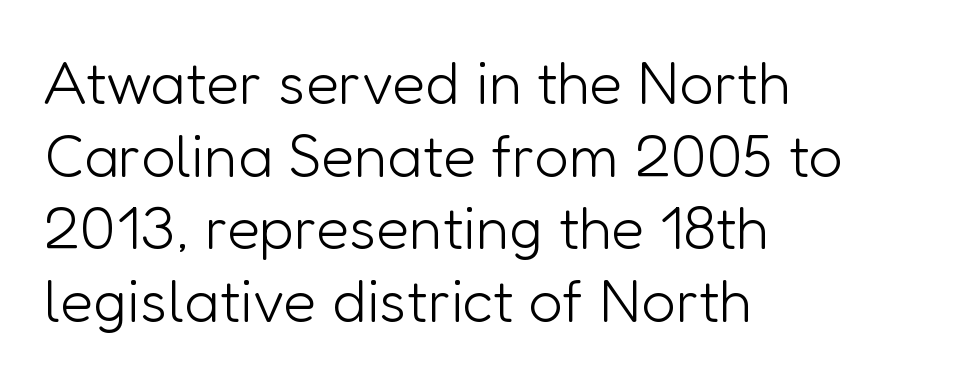
{"serif": "no", "italic": "no", "bold": "no", "weight": "light", "width": "normal", "stroke_contrast": "low", "x_height": "medium", "monospaced": "no", "underline": "no", "align": "left", "line_spacing_ratio": 1.21, "letter_spacing": "normal", "letter_spacing_em": 0.0, "glyph_px": 60}
